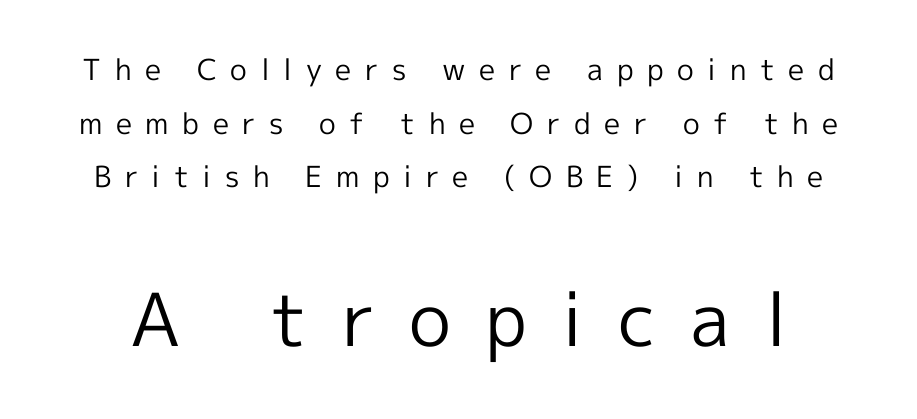
This sample has the flowing, uneven cadence of proportional lettering. Classification — sans serif. Every stem runs plumb, perpendicular to the baseline. Tracking here is generous; glyphs stand well apart from one another. The later block is typeset at a bigger size than the earlier block.
